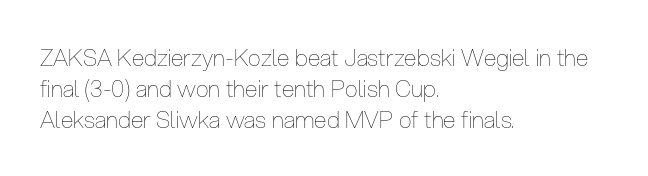
{"italic": "no", "bold": "no", "underline": "no", "align": "left", "line_spacing": "normal", "line_spacing_ratio": 1.34, "letter_spacing": "normal", "letter_spacing_em": 0.0, "glyph_px": 23}
